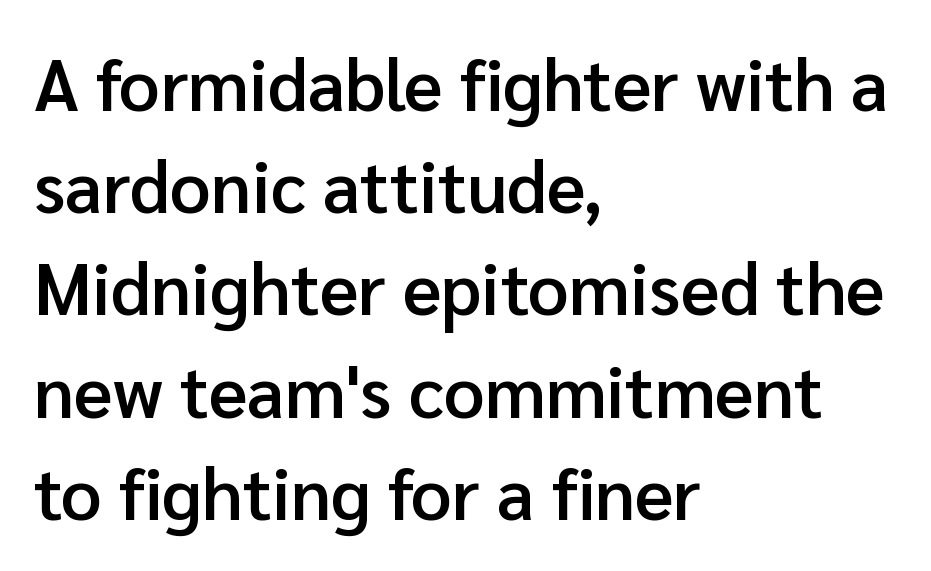
{"serif": "no", "italic": "no", "bold": "semi", "weight": "semibold", "width": "normal", "stroke_contrast": "low", "x_height": "medium", "monospaced": "no", "underline": "no", "align": "left", "line_spacing": "normal", "line_spacing_ratio": 1.42, "letter_spacing": "normal", "letter_spacing_em": 0.0, "glyph_px": 72}
